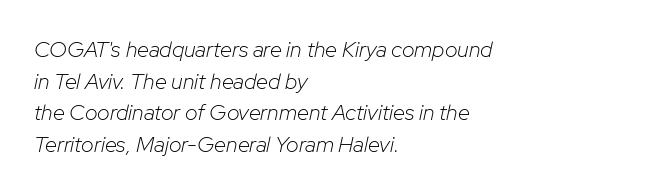
Q: Is the text bold? A: No.
Q: Is the text italic (slanted)? A: Yes, it leans right by about 12 degrees.
Q: Is the text underlined? A: No.
Q: How is the paragraph aligned? A: Left-aligned.
Q: Is the spacing between letters normal or unusually wide? A: Normal.
Q: Is the spacing between lines tight, normal or loose? A: Normal.
